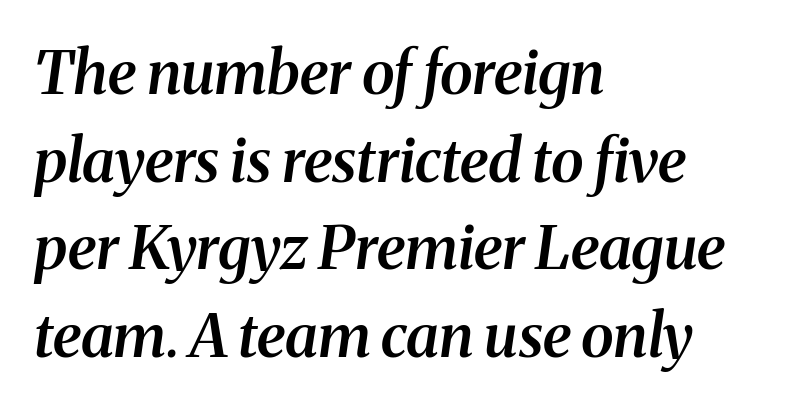
Q: Is the text bold? A: Semi-bold.
Q: Is the text italic (slanted)? A: Yes, it leans right by about 8 degrees.
Q: Is the typeface a serif or a sans-serif typeface? A: Serif.
Q: Is the text underlined? A: No.
Q: How is the paragraph aligned? A: Left-aligned.
Q: Is the spacing between letters normal or unusually wide? A: Normal.
Q: Is the spacing between lines tight, normal or loose? A: Normal.
Q: Width (condensed, normal, or wide)? A: Normal.
Q: Stroke contrast? A: Medium.
Q: x-height? A: Medium.
Q: Monospaced? A: No.
